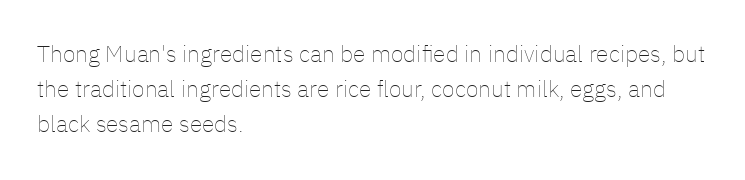
The image shows 23 px text type, upright; set left-aligned, normal line spacing (1.52x), normal letter spacing, not underlined.
